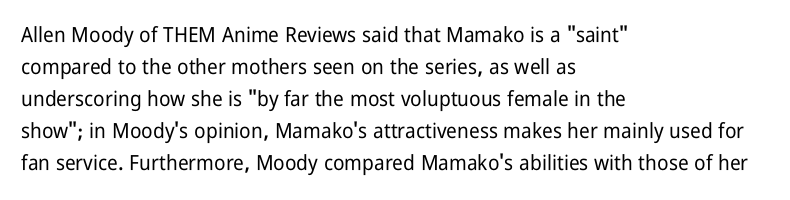
{"italic": "no", "underline": "no", "align": "left", "line_spacing": "normal", "line_spacing_ratio": 1.52, "letter_spacing": "normal", "letter_spacing_em": 0.0, "glyph_px": 21}
